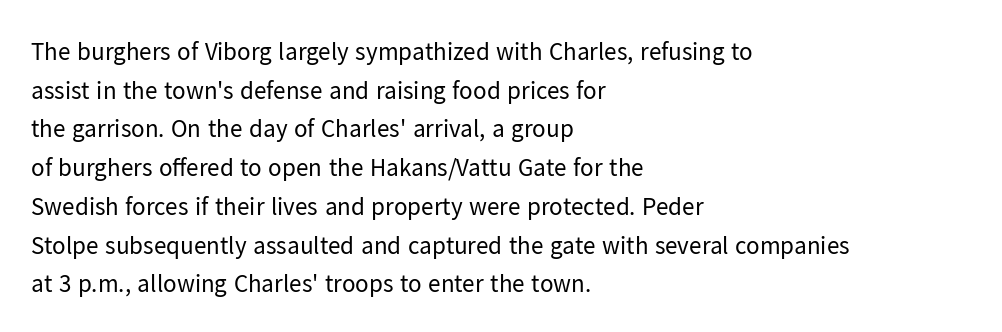
The image shows 25 px text type, upright; set left-aligned, normal line spacing (1.55x), normal letter spacing, not underlined.
